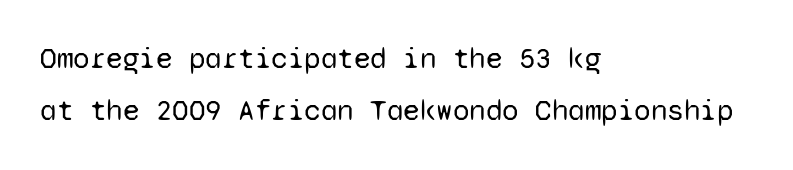
Descender tails drop into unmarked territory. Nothing unusual about the tracking: characters are spaced as the font intends. The lettering stays uniformly vertical, giving the passage a roman look. The face used here is a sans, in the tradition of grotesques and geometrics. This sample has the even, mechanical cadence of fixed-width lettering. The setting favours the left margin, as ordinary paragraphs usually do.
